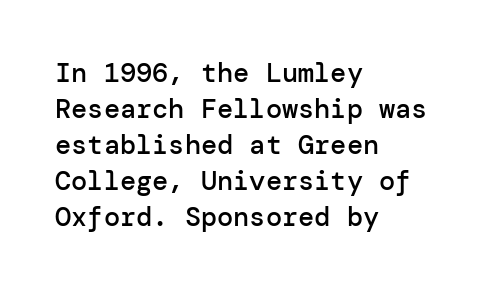
The image shows 27 px text type, upright; set left-aligned, normal line spacing (1.33x), normal letter spacing, not underlined.
